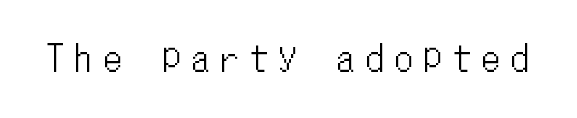
Q: Is the text italic (slanted)? A: No, it is upright.
Q: Is the text underlined? A: No.
Q: Is the spacing between letters normal or unusually wide? A: Unusually wide.
Q: Width (condensed, normal, or wide)? A: Condensed.
Q: Stroke contrast? A: Low.
Q: x-height? A: Medium.
Q: Monospaced? A: Yes.
